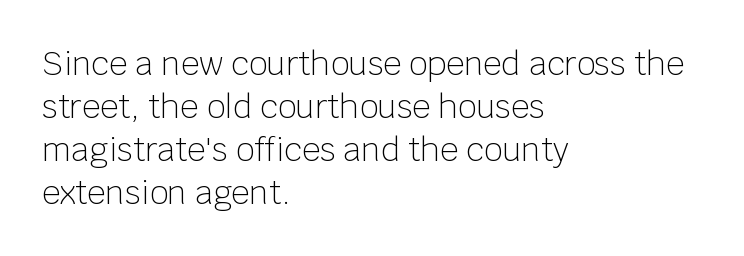
The image shows 32 px light sans-serif type, upright; set left-aligned, normal line spacing (1.34x), normal letter spacing, not underlined; low stroke contrast and a large x-height.
